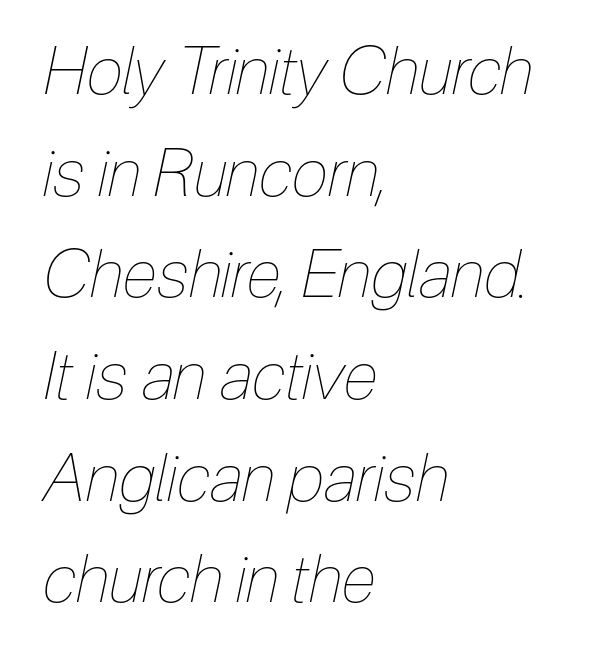
The image shows 66 px thin, condensed type, italic (leaning right); set left-aligned, normal line spacing (1.54x), normal letter spacing, not underlined; low stroke contrast and a medium x-height.
